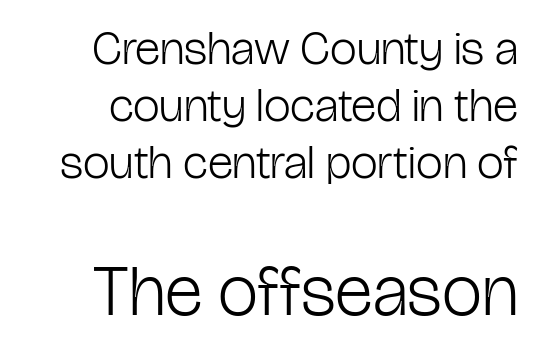
Clear beneath every line of the passage. The more generous point size was reserved for the lower chunk. A typesetter would label this face a sans. Proportional: the letters do not fall into vertical columns. The letters stand straight up with perfectly vertical stems.
